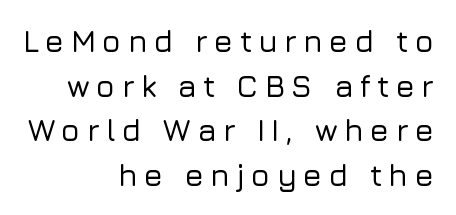
The image shows 31 px sans-serif type, upright; set right-aligned, normal line spacing (1.44x), unusually wide letter spacing (+0.2 em), not underlined; low stroke contrast and a medium x-height.
